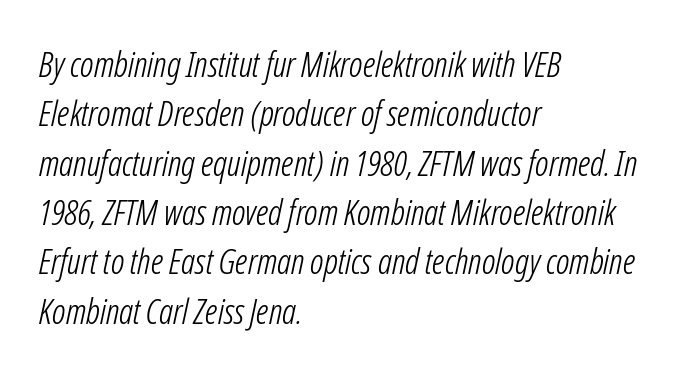
Q: Is the text bold? A: No.
Q: Is the text italic (slanted)? A: Yes, it leans right by about 12 degrees.
Q: Is the text underlined? A: No.
Q: How is the paragraph aligned? A: Left-aligned.
Q: Is the spacing between letters normal or unusually wide? A: Normal.
Q: Is the spacing between lines tight, normal or loose? A: Normal.
Q: Width (condensed, normal, or wide)? A: Condensed.
Q: Stroke contrast? A: Low.
Q: x-height? A: Medium.
Q: Monospaced? A: No.
